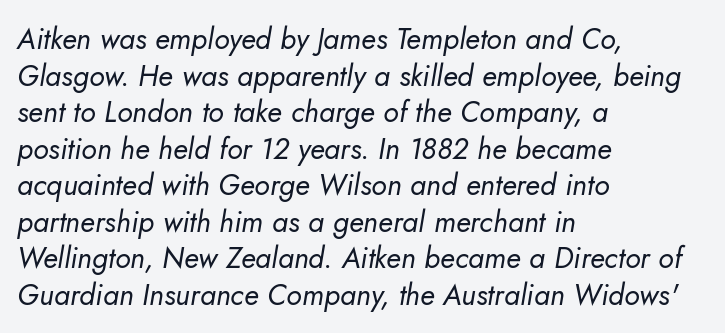
The image shows 29 px regular-weight type, italic (leaning right); set left-aligned, normal line spacing (1.26x), normal letter spacing, not underlined; low stroke contrast and a small x-height.
